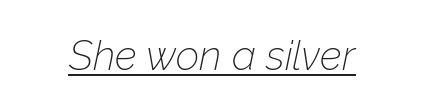
{"italic": "yes", "lean": "right", "slant_degrees": 12, "bold": "no", "weight": "thin", "width": "normal", "stroke_contrast": "low", "x_height": "medium", "monospaced": "no", "underline": "yes", "letter_spacing": "normal", "letter_spacing_em": 0.0, "glyph_px": 41}
